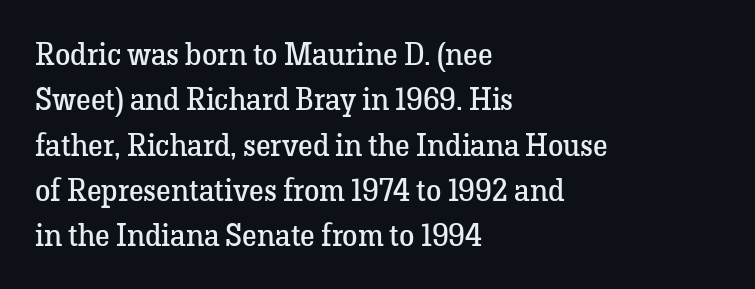
The image shows 31 px regular-weight serif type, upright; set left-aligned, normal line spacing (1.46x), normal letter spacing, not underlined; low stroke contrast and a medium x-height.
